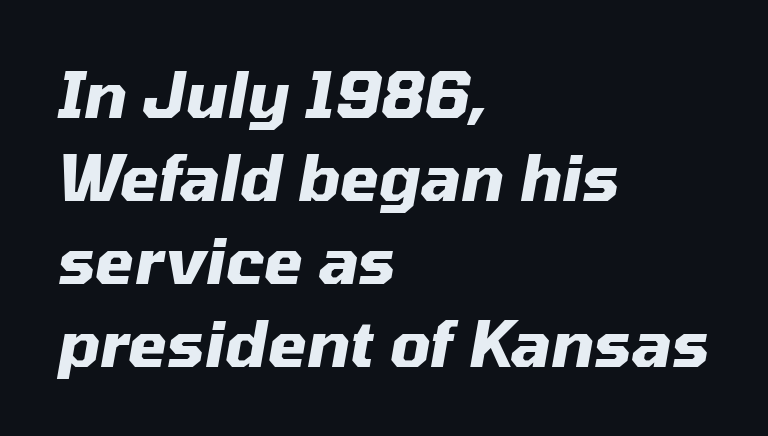
{"italic": "yes", "lean": "right", "slant_degrees": 10, "bold": "yes", "weight": "heavy", "width": "normal", "stroke_contrast": "medium", "x_height": "medium", "monospaced": "no", "underline": "no", "align": "left", "line_spacing": "normal", "line_spacing_ratio": 1.32, "letter_spacing": "normal", "letter_spacing_em": 0.0, "glyph_px": 63}
